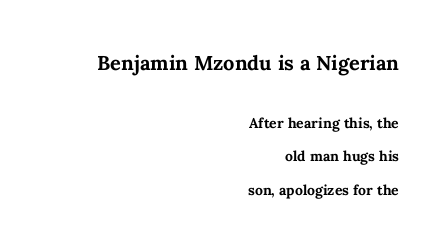
{"italic": "no", "bold": "yes", "underline": "no", "align": "right", "line_spacing": "loose", "line_spacing_ratio": 2.39, "letter_spacing": "normal", "letter_spacing_em": 0.0, "larger_block": "first", "size_ratio": 1.43, "glyph_px": 20}
